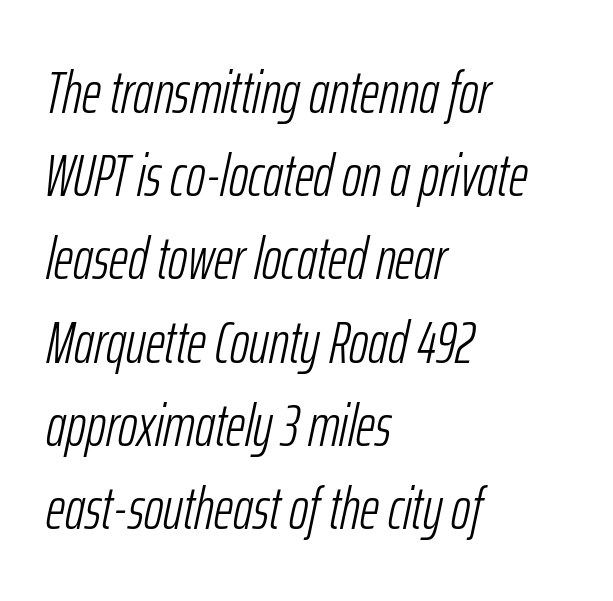
The image shows 59 px light, condensed type, italic (leaning right); set left-aligned, normal line spacing (1.41x), normal letter spacing, not underlined; low stroke contrast and a medium x-height.
